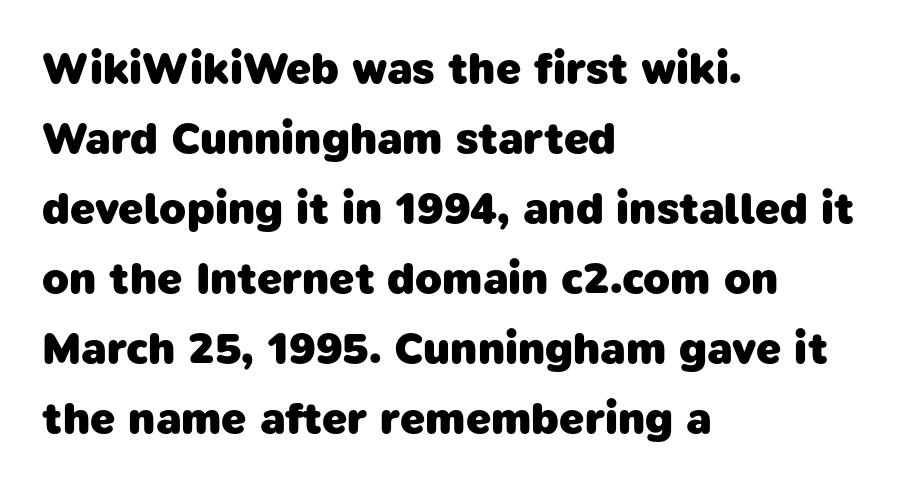
The image shows 44 px heavy sans-serif type; set left-aligned, normal line spacing (1.59x), normal letter spacing, not underlined; low stroke contrast and a medium x-height.
